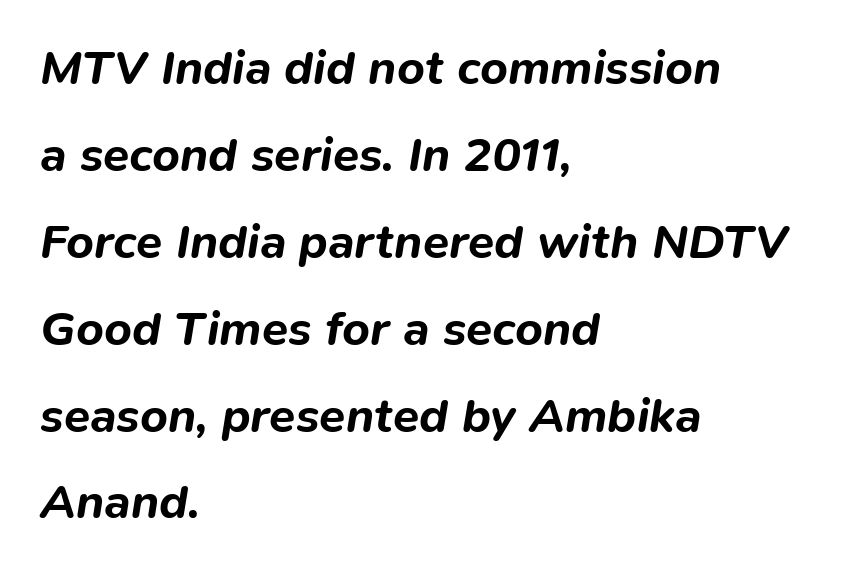
The image shows 48 px bold type, italic (leaning right); set left-aligned, line spacing 1.81x, normal letter spacing, not underlined; low stroke contrast and a medium x-height.
